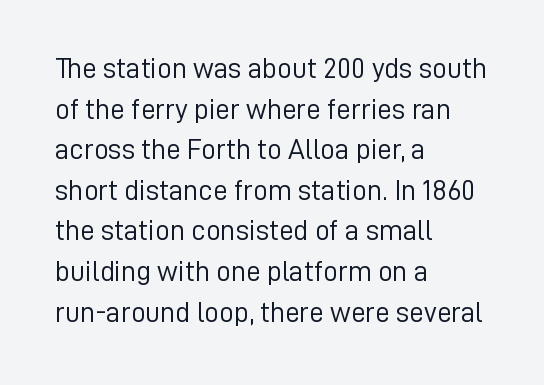
Left-aligned paragraph, ragged on the right. In terms of letterform style, serifs are entirely absent. The font is comparable to plain body text, perhaps lighter. Do the letters lean? They stand straight. Here the designer chose a conventional face with non-uniform glyph widths. A clean baseline with only descenders dipping below it.
